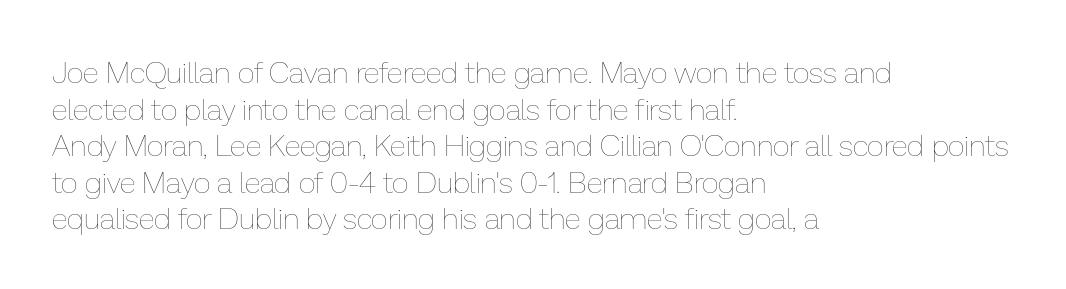
The passage shown is typed in a proportional face where columns would drift. Is the stroke heavy? The answer is a plain regular-or-lighter. The letters sit at their default tracking, neither squeezed nor spread. Is there any slant? The stems are plumb. The glyphs are unaccompanied by any horizontal stroke below them. A classic flush-left, rag-right setting is used for this passage.
